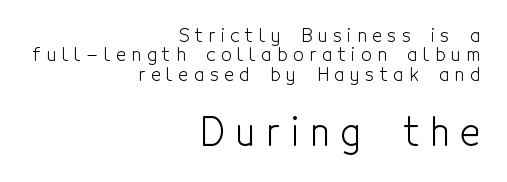
{"serif": "no", "italic": "no", "bold": "no", "weight": "light", "width": "condensed", "x_height": "medium", "monospaced": "no", "underline": "no", "align": "right", "line_spacing": "tight", "line_spacing_ratio": 1.02, "letter_spacing": "wide", "letter_spacing_em": 0.29, "larger_block": "second", "size_ratio": 2.0, "glyph_px": 38}
